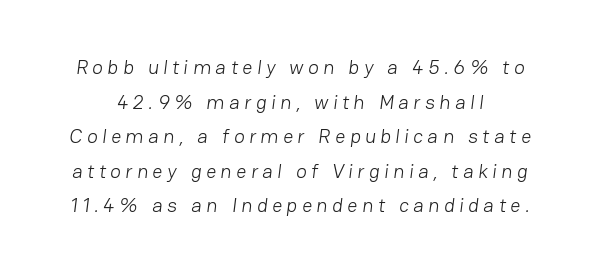
On a weight scale, this lands at 450 or below. Type without underlining. The letterforms stand isolated, each surrounded by extra space.
